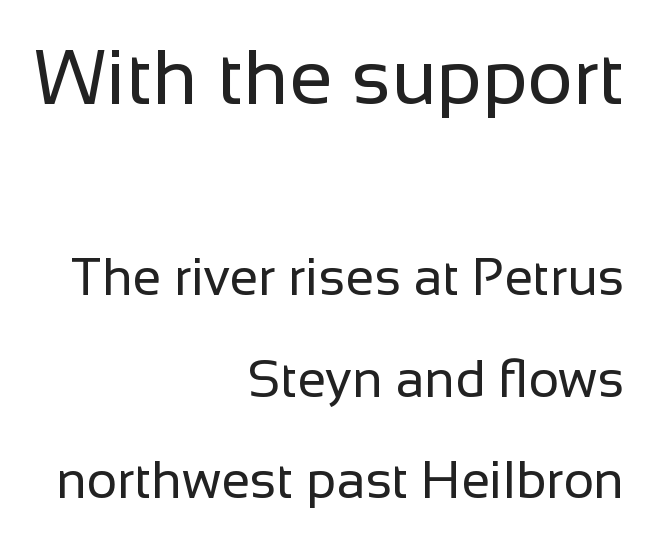
The image shows 78 px regular-weight sans-serif type, upright; set right-aligned, loose line spacing (1.95x), normal letter spacing, not underlined; the first (top) block is 1.5x larger; low stroke contrast and a medium x-height.
